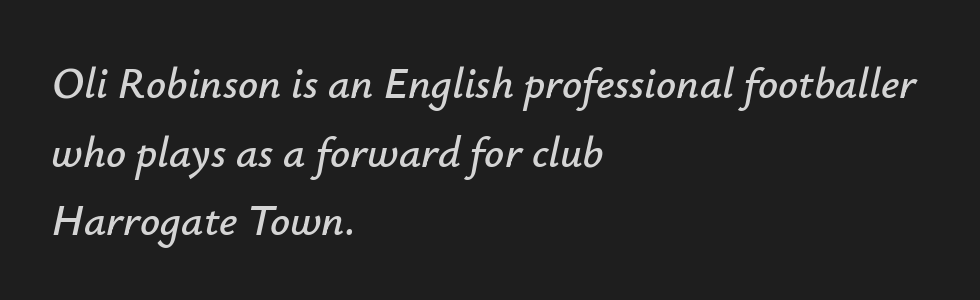
{"italic": "yes", "lean": "right", "slant_degrees": 12, "width": "normal", "stroke_contrast": "low", "x_height": "small", "monospaced": "no", "underline": "no", "align": "left", "line_spacing": "normal", "line_spacing_ratio": 1.56, "letter_spacing": "normal", "letter_spacing_em": 0.0, "glyph_px": 44}
